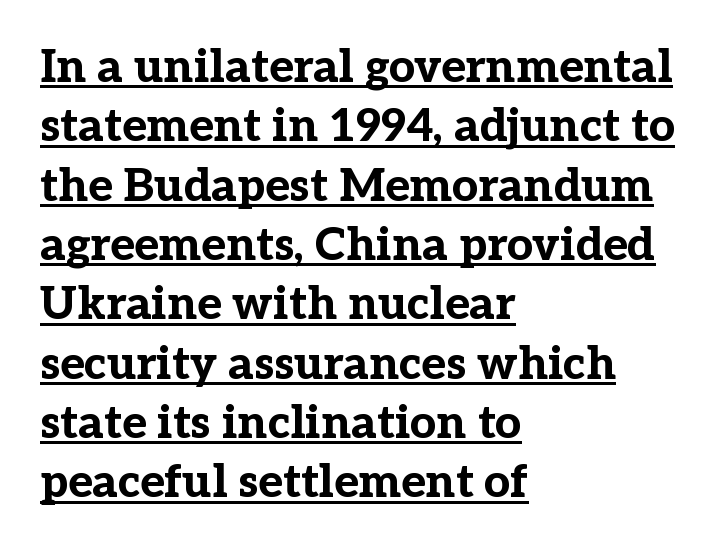
The words here are underlined. Summary of weight: heavy, a full bold. Nope, not italic — everything's standing straight. Short note: letters normally spaced. Is this a sans? No — the strokes have serifs.
